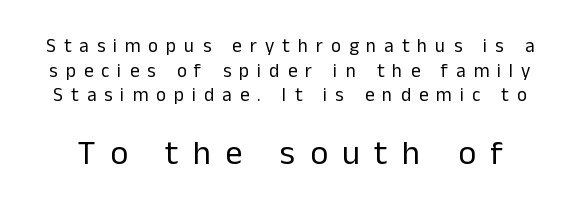
{"serif": "no", "italic": "no", "bold": "no", "weight": "regular", "width": "normal", "stroke_contrast": "low", "x_height": "medium", "monospaced": "no", "underline": "no", "line_spacing": "normal", "line_spacing_ratio": 1.3, "letter_spacing": "wide", "letter_spacing_em": 0.42, "larger_block": "second", "size_ratio": 1.79, "glyph_px": 34}
